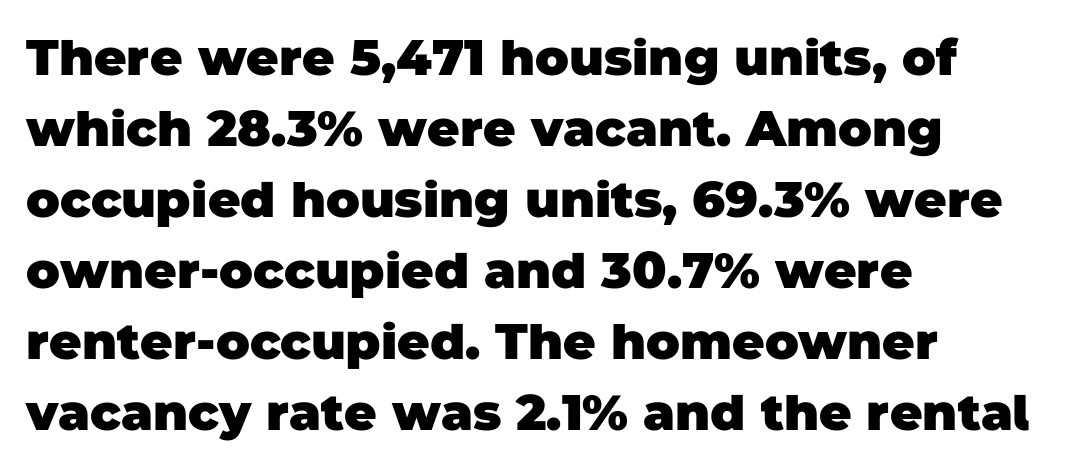
{"serif": "no", "bold": "yes", "weight": "heavy", "width": "normal", "stroke_contrast": "low", "x_height": "large", "monospaced": "no", "underline": "no", "align": "left", "line_spacing": "normal", "line_spacing_ratio": 1.42, "letter_spacing": "normal", "letter_spacing_em": 0.0, "glyph_px": 50}
